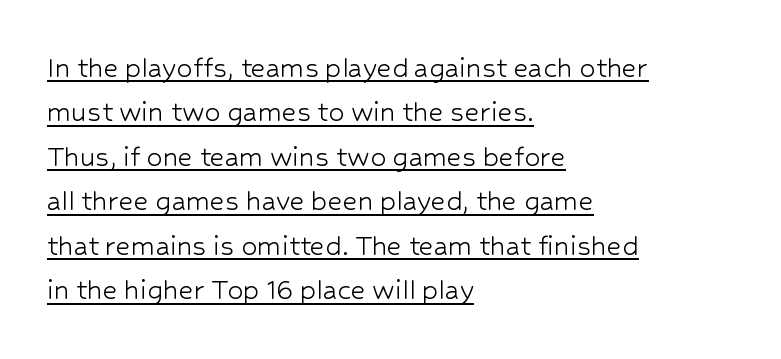
Q: Is the text bold? A: No.
Q: Is the text italic (slanted)? A: No, it is upright.
Q: Is the typeface a serif or a sans-serif typeface? A: Sans-serif.
Q: Is the text underlined? A: Yes.
Q: How is the paragraph aligned? A: Left-aligned.
Q: Is the spacing between letters normal or unusually wide? A: Normal.
Q: Is the spacing between lines tight, normal or loose? A: Normal.
Q: Width (condensed, normal, or wide)? A: Normal.
Q: Stroke contrast? A: Low.
Q: x-height? A: Medium.
Q: Monospaced? A: No.
